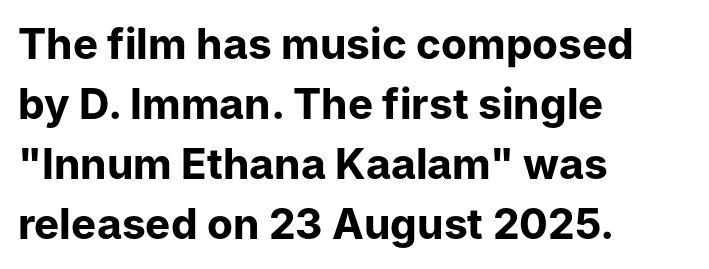
The image shows 42 px bold sans-serif type, upright; set left-aligned, normal line spacing (1.43x), normal letter spacing, not underlined; low stroke contrast and a medium x-height.
